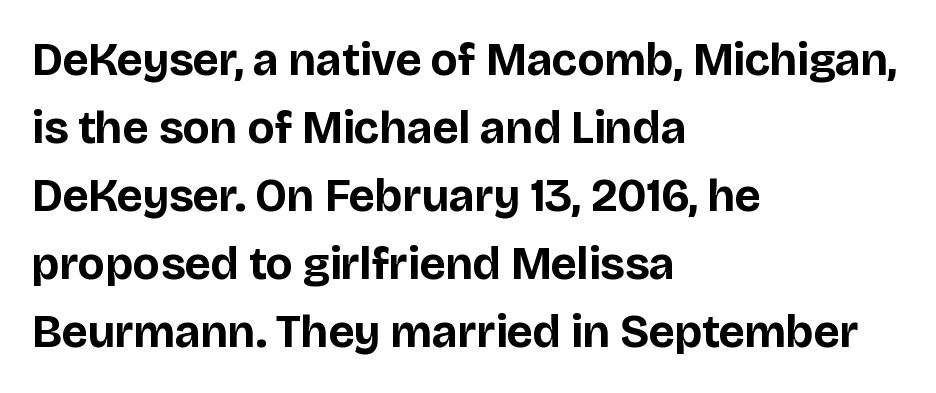
{"serif": "no", "italic": "no", "bold": "yes", "weight": "bold", "width": "normal", "stroke_contrast": "low", "x_height": "large", "monospaced": "no", "underline": "no", "align": "left", "line_spacing": "normal", "line_spacing_ratio": 1.48, "letter_spacing": "normal", "letter_spacing_em": 0.0, "glyph_px": 46}
